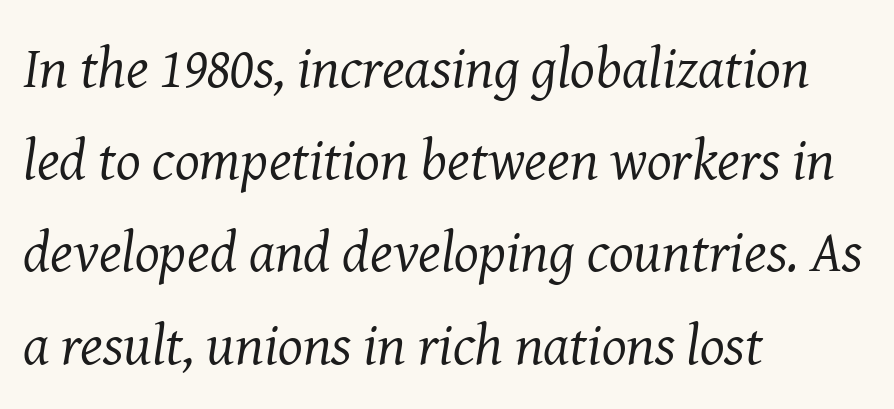
{"serif": "yes", "italic": "yes", "lean": "right", "slant_degrees": 8, "bold": "no", "weight": "regular", "width": "normal", "stroke_contrast": "medium", "x_height": "medium", "monospaced": "no", "underline": "no", "align": "left", "line_spacing": "normal", "line_spacing_ratio": 1.59, "letter_spacing": "normal", "letter_spacing_em": 0.0, "glyph_px": 58}
